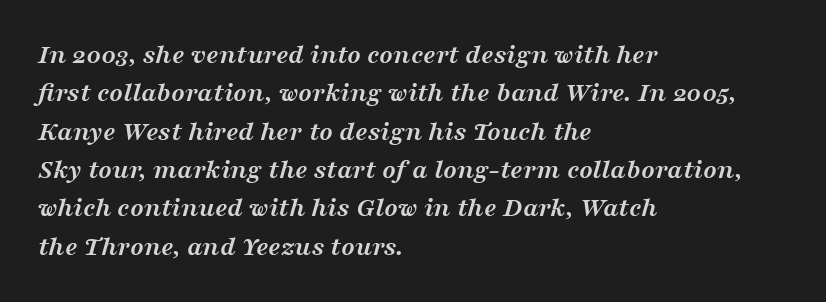
The image shows 28 px semibold, wide serif type, italic (leaning right); set left-aligned, normal line spacing (1.37x), normal letter spacing, not underlined; medium stroke contrast and a medium x-height.
